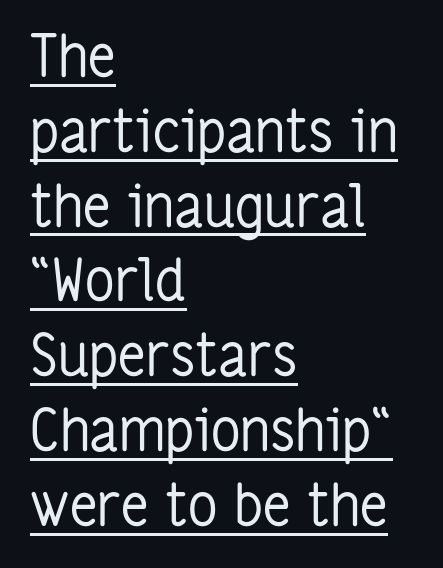
{"serif": "no", "italic": "no", "bold": "no", "weight": "regular", "width": "condensed", "stroke_contrast": "low", "x_height": "medium", "monospaced": "no", "underline": "yes", "align": "left", "line_spacing": "normal", "line_spacing_ratio": 1.29, "letter_spacing": "normal", "letter_spacing_em": 0.0, "glyph_px": 58}
